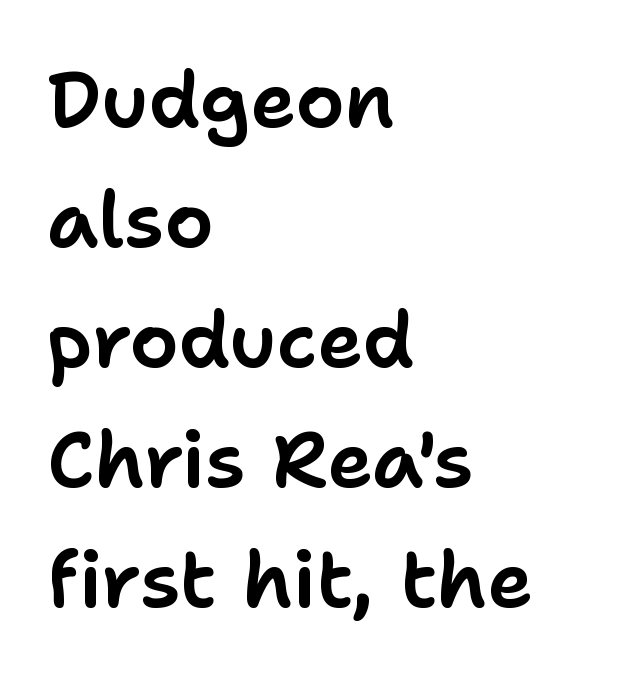
The lines are quadded left. Look at the bottom of the vertical strokes: they stop flat, with no serifs. Type without underlining. Unlike italic type, these characters show no tilt at all.
